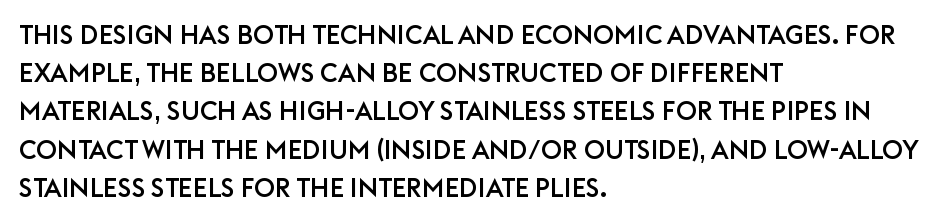
{"italic": "no", "underline": "no", "align": "left", "line_spacing": "normal", "line_spacing_ratio": 1.47, "letter_spacing": "normal", "letter_spacing_em": 0.0, "glyph_px": 26}
